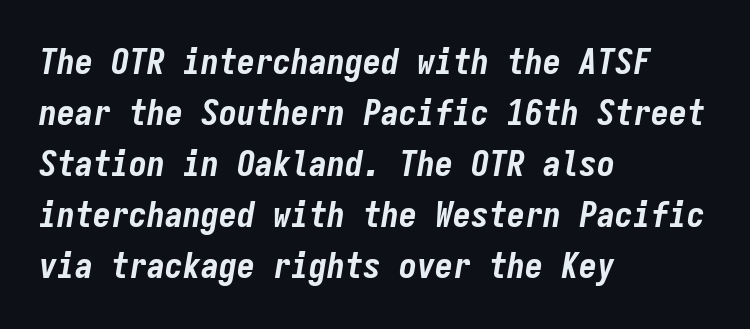
The image shows 36 px bold, condensed type, italic (leaning right), monospaced; set left-aligned, normal line spacing (1.42x), normal letter spacing, not underlined; low stroke contrast and a medium x-height.
